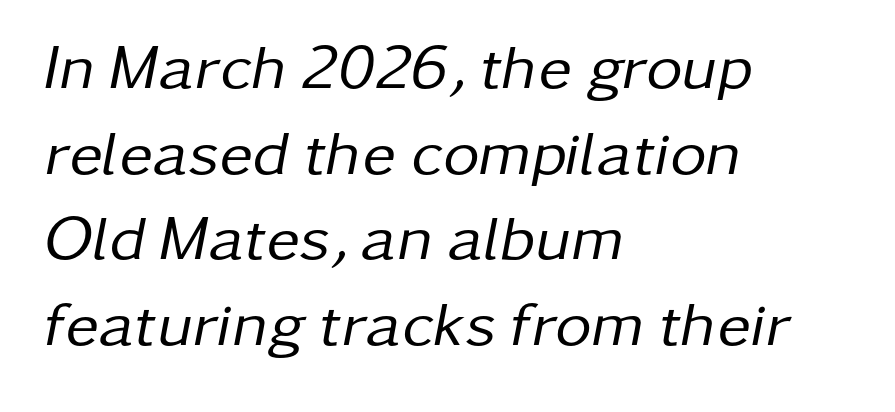
The image shows 63 px regular-weight type, italic (leaning right); set left-aligned, normal line spacing (1.36x), normal letter spacing, not underlined; low stroke contrast and a medium x-height.
